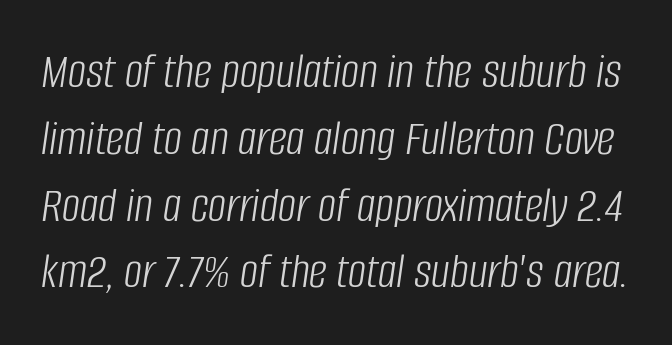
Reading down the column, the eye jumps a familiar distance to each next line. Short note: letters normally spaced. Letters have the restrained weight of plain body copy at most. Underline: absent. Each letter keeps its own natural width here, so spacing adapts to shape. The passage shown leans; its letterforms are oblique.
